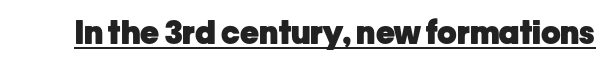
Q: Is the text bold? A: Yes.
Q: Is the text italic (slanted)? A: No, it is upright.
Q: Is the typeface a serif or a sans-serif typeface? A: Sans-serif.
Q: Is the text underlined? A: Yes.
Q: Is the spacing between letters normal or unusually wide? A: Normal.
Q: Width (condensed, normal, or wide)? A: Normal.
Q: Stroke contrast? A: Low.
Q: x-height? A: Medium.
Q: Monospaced? A: No.
